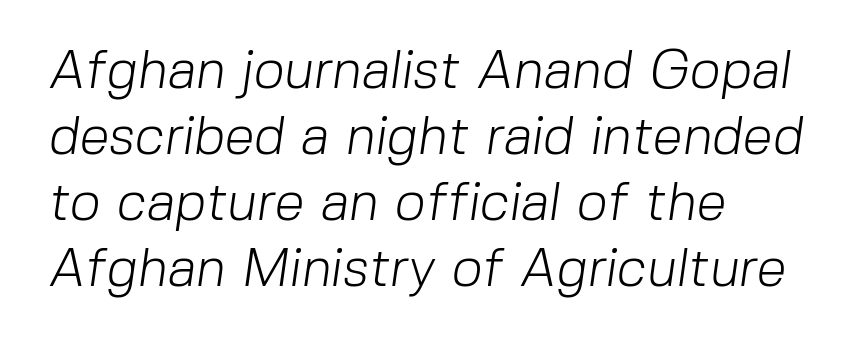
{"serif": "no", "bold": "no", "weight": "light", "width": "normal", "stroke_contrast": "low", "x_height": "medium", "monospaced": "no", "underline": "no", "align": "left", "line_spacing_ratio": 1.22, "letter_spacing": "normal", "letter_spacing_em": 0.0, "glyph_px": 54}
